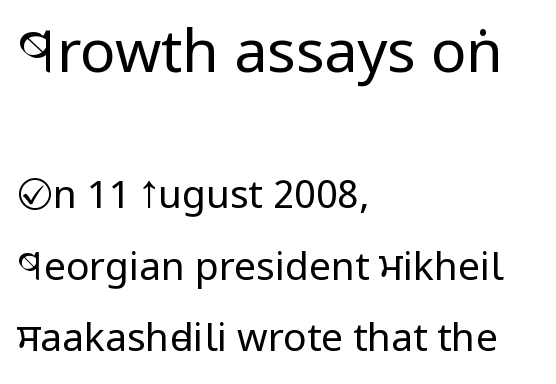
Q: Is the text bold? A: No.
Q: Is the text italic (slanted)? A: No, it is upright.
Q: Is the typeface a serif or a sans-serif typeface? A: Sans-serif.
Q: Is the text underlined? A: No.
Q: How is the paragraph aligned? A: Left-aligned.
Q: Is the spacing between letters normal or unusually wide? A: Normal.
Q: Which block of text is set in a larger size, the first (top) or the second (bottom)? A: The first (top) one.
Q: Width (condensed, normal, or wide)? A: Condensed.
Q: Stroke contrast? A: Low.
Q: x-height? A: Large.
Q: Monospaced? A: No.
